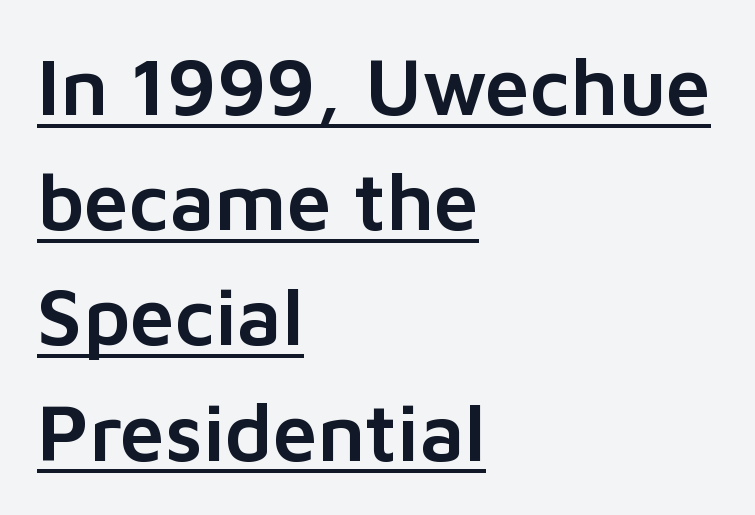
The image shows 80 px sans-serif type, upright; set left-aligned, normal line spacing (1.44x), normal letter spacing, underlined; low stroke contrast and a medium x-height.
